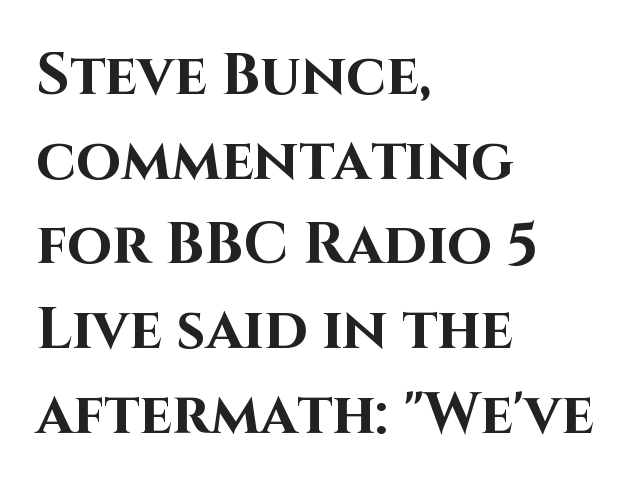
{"serif": "no", "italic": "no", "bold": "yes", "weight": "bold", "width": "normal", "stroke_contrast": "high", "x_height": "large", "monospaced": "no", "underline": "no", "align": "left", "line_spacing": "normal", "line_spacing_ratio": 1.46, "letter_spacing": "normal", "letter_spacing_em": 0.0, "glyph_px": 58}
